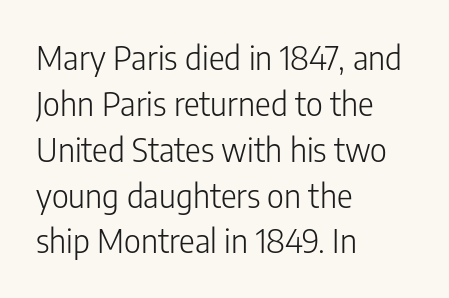
Q: Is the text bold? A: No.
Q: Is the text italic (slanted)? A: No, it is upright.
Q: Is the typeface a serif or a sans-serif typeface? A: Sans-serif.
Q: Is the text underlined? A: No.
Q: How is the paragraph aligned? A: Left-aligned.
Q: Is the spacing between letters normal or unusually wide? A: Normal.
Q: Is the spacing between lines tight, normal or loose? A: Normal.
Q: Width (condensed, normal, or wide)? A: Condensed.
Q: Stroke contrast? A: Low.
Q: x-height? A: Medium.
Q: Monospaced? A: No.
